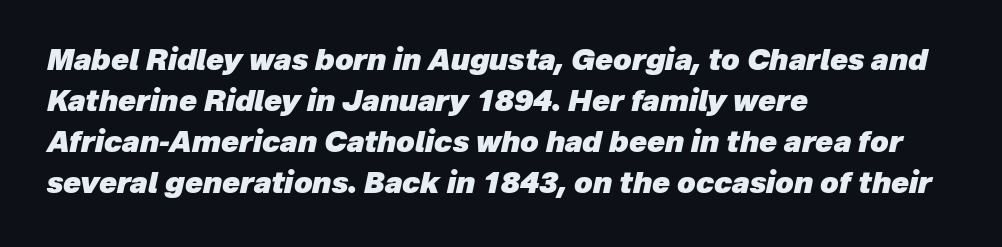
A normal amount of white space separates one row of letters from the next. Is the type slanted? Yes — the strokes lean at a clear angle. Alignment: flush left. Observe the ordinary spacing: letters are neighbours, not strangers. Typographic density is high because the face is bold. Words float on clear page, feet unadorned.
